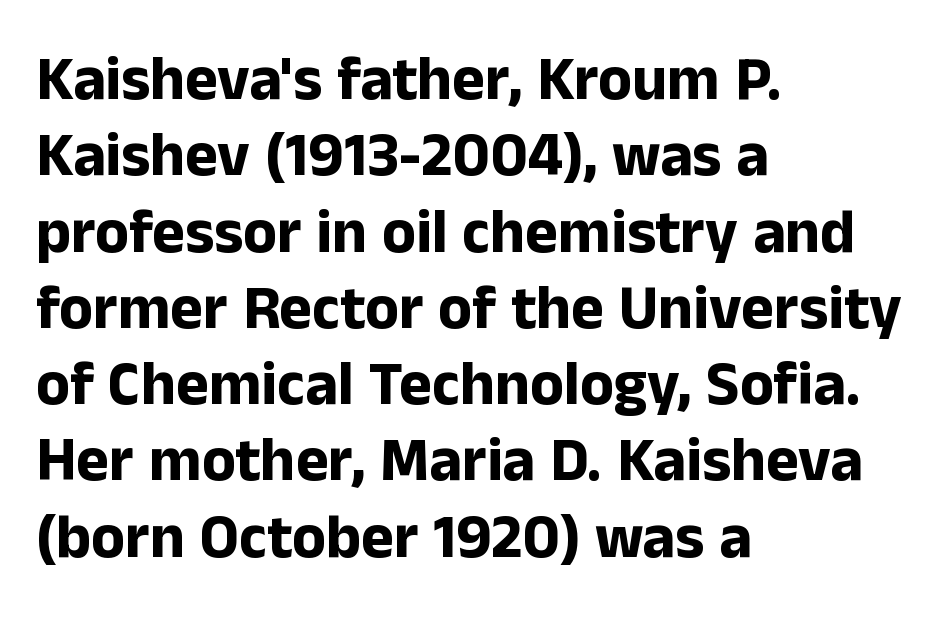
Q: Is the text bold? A: Yes.
Q: Is the text italic (slanted)? A: No, it is upright.
Q: Is the typeface a serif or a sans-serif typeface? A: Sans-serif.
Q: Is the text underlined? A: No.
Q: How is the paragraph aligned? A: Left-aligned.
Q: Is the spacing between letters normal or unusually wide? A: Normal.
Q: Width (condensed, normal, or wide)? A: Normal.
Q: Stroke contrast? A: Low.
Q: x-height? A: Medium.
Q: Monospaced? A: No.
